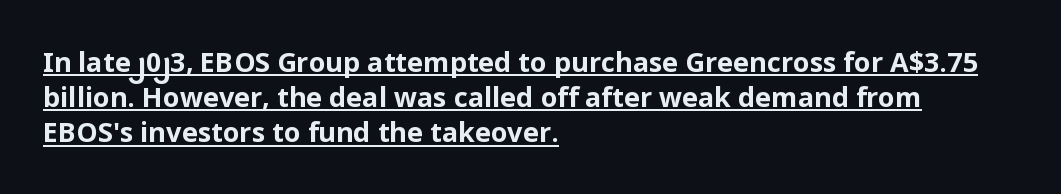
Q: Is the text bold? A: Yes.
Q: Is the text italic (slanted)? A: No, it is upright.
Q: Is the text underlined? A: Yes.
Q: How is the paragraph aligned? A: Left-aligned.
Q: Is the spacing between letters normal or unusually wide? A: Normal.
Q: Is the spacing between lines tight, normal or loose? A: Normal.
